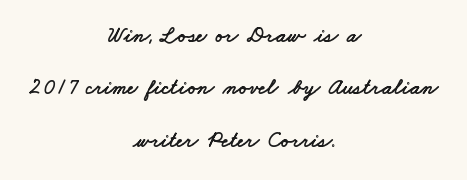
The image shows 22 px text type; set centered, loose line spacing (2.38x), normal letter spacing, not underlined.
